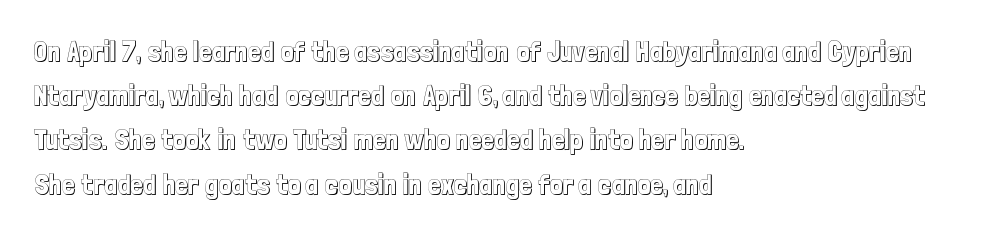
The image shows 28 px condensed type, upright; set left-aligned, normal line spacing (1.58x), normal letter spacing, not underlined; a medium x-height.
